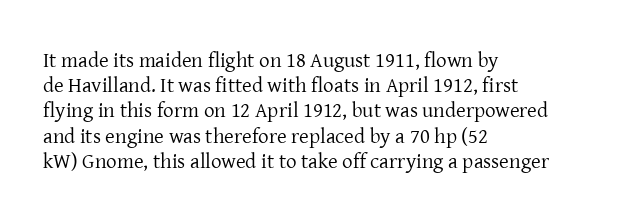
Q: Is the text bold? A: No.
Q: Is the text italic (slanted)? A: No, it is upright.
Q: Is the text underlined? A: No.
Q: How is the paragraph aligned? A: Left-aligned.
Q: Is the spacing between letters normal or unusually wide? A: Normal.
